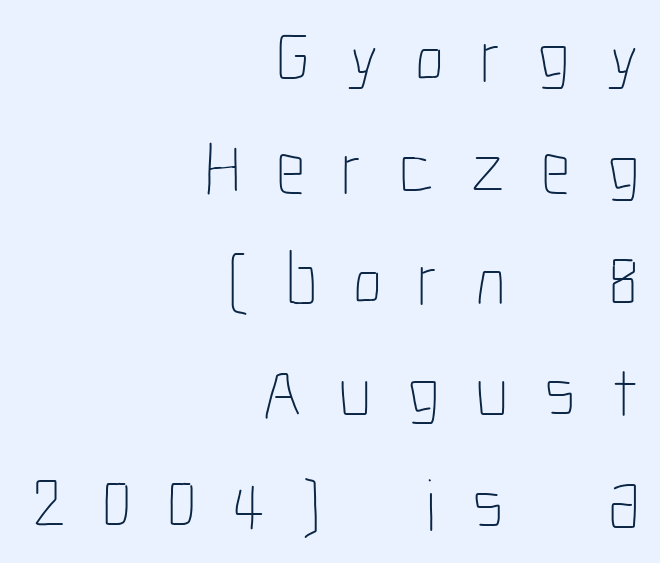
Q: Is the text bold? A: No.
Q: Is the text italic (slanted)? A: No, it is upright.
Q: Is the text underlined? A: No.
Q: How is the paragraph aligned? A: Right-aligned.
Q: Is the spacing between letters normal or unusually wide? A: Unusually wide.
Q: Is the spacing between lines tight, normal or loose? A: Normal.
Q: Width (condensed, normal, or wide)? A: Condensed.
Q: Stroke contrast? A: Low.
Q: x-height? A: Medium.
Q: Monospaced? A: No.
